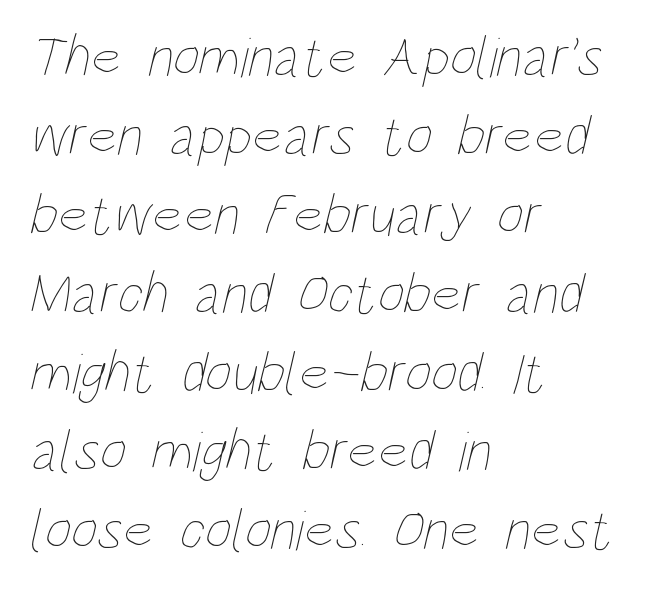
The image shows 58 px thin, condensed type; set left-aligned, normal line spacing (1.36x), normal letter spacing, not underlined; low stroke contrast and a large x-height.
